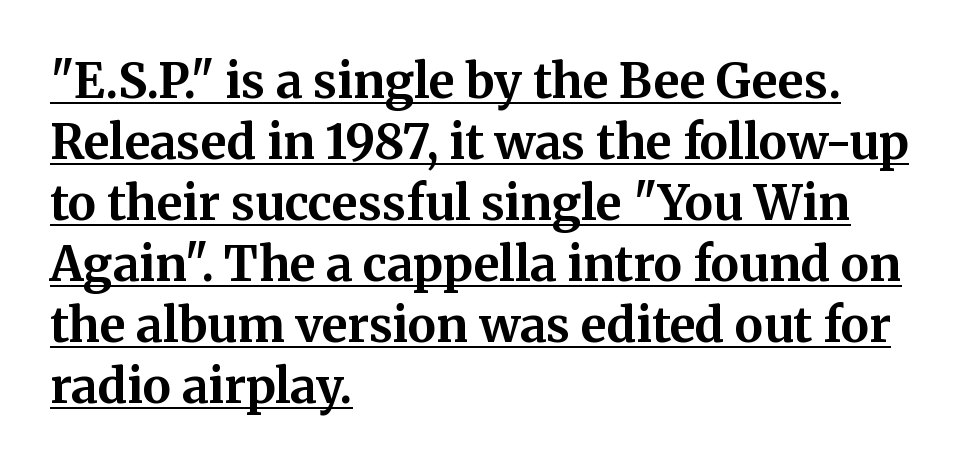
{"serif": "yes", "italic": "no", "bold": "yes", "weight": "bold", "width": "normal", "stroke_contrast": "medium", "x_height": "medium", "monospaced": "no", "underline": "yes", "align": "left", "line_spacing": "normal", "line_spacing_ratio": 1.27, "letter_spacing": "normal", "letter_spacing_em": 0.0, "glyph_px": 48}
